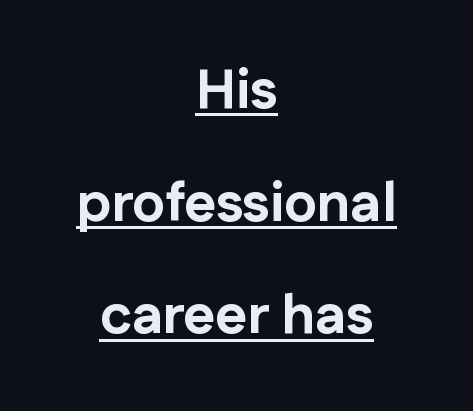
Q: Is the text bold? A: Yes.
Q: Is the text italic (slanted)? A: No, it is upright.
Q: Is the typeface a serif or a sans-serif typeface? A: Sans-serif.
Q: Is the text underlined? A: Yes.
Q: How is the paragraph aligned? A: Centered.
Q: Is the spacing between letters normal or unusually wide? A: Normal.
Q: Is the spacing between lines tight, normal or loose? A: Loose.
Q: Width (condensed, normal, or wide)? A: Normal.
Q: Stroke contrast? A: Low.
Q: x-height? A: Medium.
Q: Monospaced? A: No.
